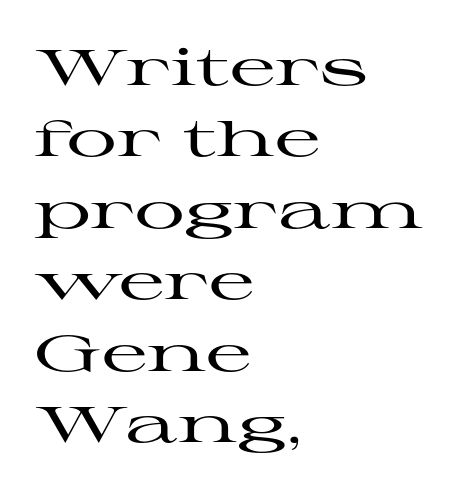
Q: Is the text italic (slanted)? A: No, it is upright.
Q: Is the typeface a serif or a sans-serif typeface? A: Serif.
Q: Is the text underlined? A: No.
Q: How is the paragraph aligned? A: Left-aligned.
Q: Is the spacing between letters normal or unusually wide? A: Normal.
Q: Is the spacing between lines tight, normal or loose? A: Normal.
Q: Width (condensed, normal, or wide)? A: Wide.
Q: Stroke contrast? A: High.
Q: x-height? A: Medium.
Q: Monospaced? A: No.
